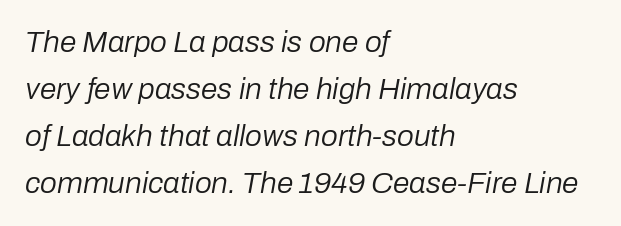
{"italic": "yes", "lean": "right", "slant_degrees": 10, "bold": "no", "weight": "regular", "width": "normal", "stroke_contrast": "low", "x_height": "medium", "monospaced": "no", "underline": "no", "align": "left", "line_spacing": "normal", "line_spacing_ratio": 1.57, "letter_spacing": "normal", "letter_spacing_em": 0.0, "glyph_px": 30}
